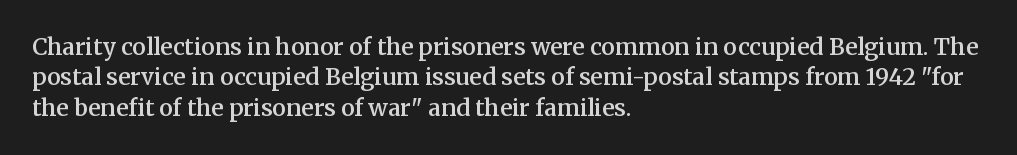
Q: Is the text bold? A: Semi-bold.
Q: Is the text italic (slanted)? A: No, it is upright.
Q: Is the text underlined? A: No.
Q: How is the paragraph aligned? A: Left-aligned.
Q: Is the spacing between letters normal or unusually wide? A: Normal.
Q: Is the spacing between lines tight, normal or loose? A: Normal.
